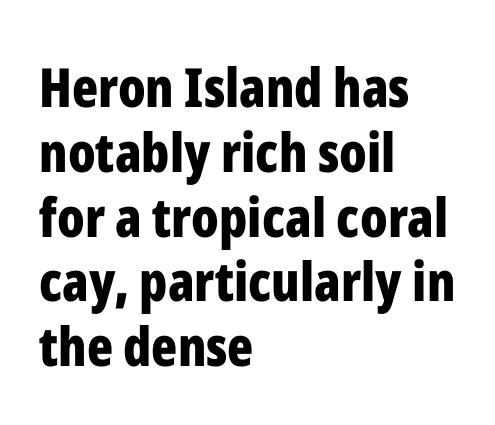
Q: Is the text bold? A: Yes.
Q: Is the text italic (slanted)? A: No, it is upright.
Q: Is the typeface a serif or a sans-serif typeface? A: Sans-serif.
Q: Is the text underlined? A: No.
Q: How is the paragraph aligned? A: Left-aligned.
Q: Is the spacing between letters normal or unusually wide? A: Normal.
Q: Width (condensed, normal, or wide)? A: Condensed.
Q: Stroke contrast? A: Low.
Q: x-height? A: Medium.
Q: Monospaced? A: No.
